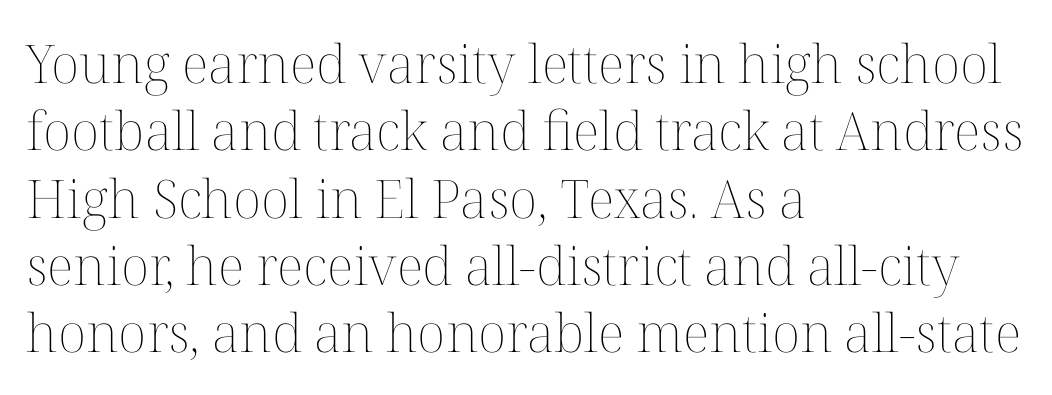
The image shows 53 px thin type, upright; set left-aligned, normal line spacing (1.27x), normal letter spacing, not underlined; medium stroke contrast and a medium x-height.
